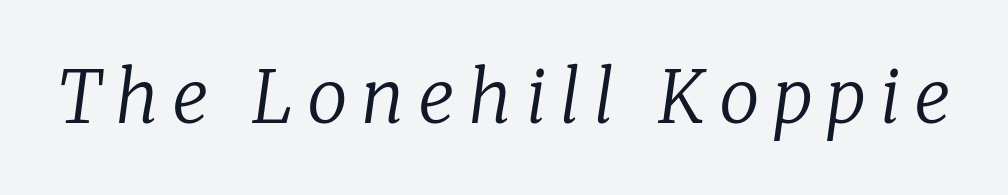
Q: Is the text bold? A: No.
Q: Is the text italic (slanted)? A: Yes, it leans right by about 8 degrees.
Q: Is the typeface a serif or a sans-serif typeface? A: Serif.
Q: Is the text underlined? A: No.
Q: Width (condensed, normal, or wide)? A: Normal.
Q: Stroke contrast? A: Low.
Q: x-height? A: Medium.
Q: Monospaced? A: No.
